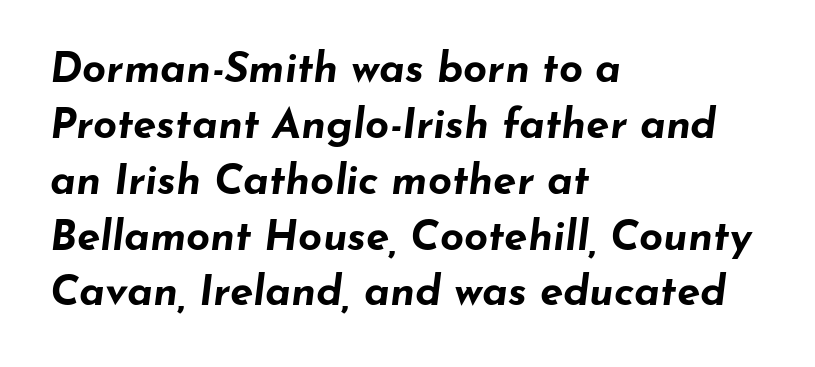
Q: Is the text bold? A: Yes.
Q: Is the text italic (slanted)? A: Yes, it leans right by about 7 degrees.
Q: Is the text underlined? A: No.
Q: How is the paragraph aligned? A: Left-aligned.
Q: Is the spacing between letters normal or unusually wide? A: Normal.
Q: Is the spacing between lines tight, normal or loose? A: Normal.
Q: Width (condensed, normal, or wide)? A: Wide.
Q: Stroke contrast? A: Low.
Q: x-height? A: Small.
Q: Monospaced? A: No.
